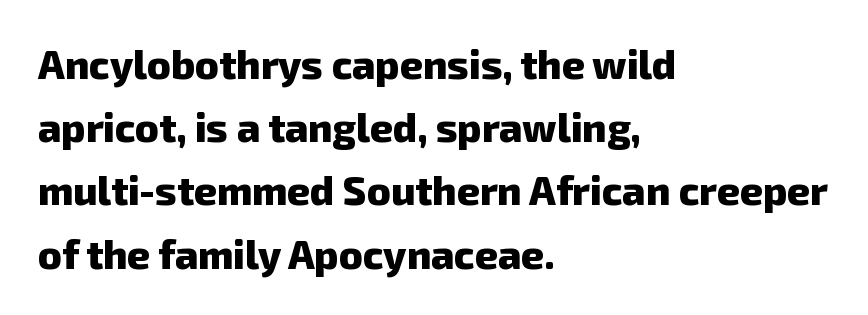
A typesetter would call this leading conventional body-copy spacing. The rendering uses natural spacing where letterforms have individual widths. The face used here is rendered with its standard letterfit. A full-strength bold gives these letters their thick strokes.
